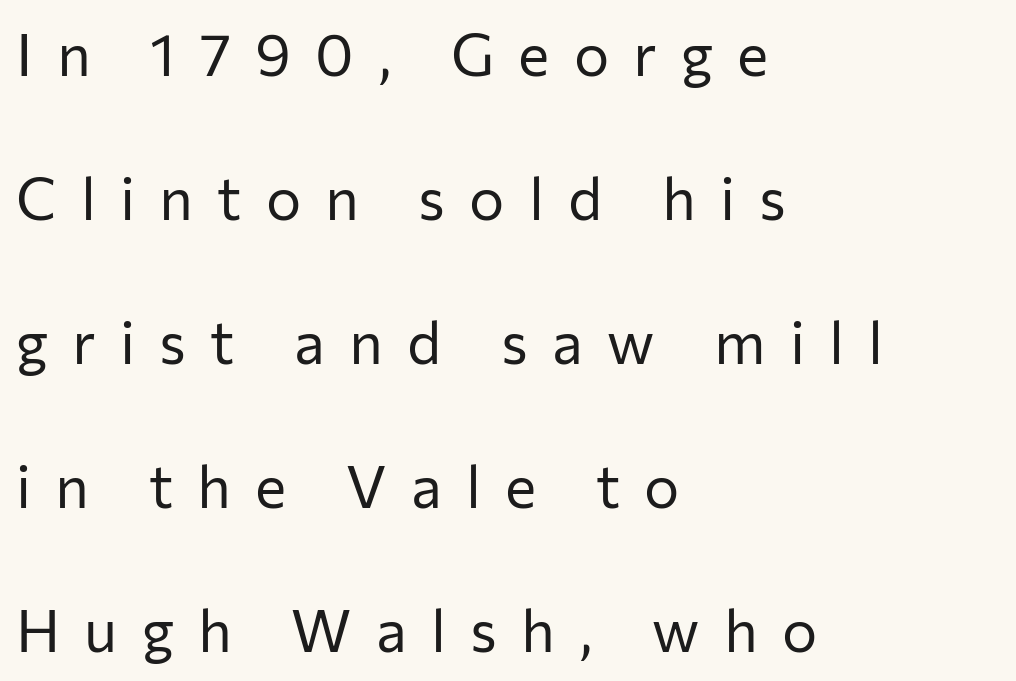
The image shows 59 px regular-weight sans-serif type, upright; set left-aligned, loose line spacing (2.44x), unusually wide letter spacing (+0.41 em), not underlined; low stroke contrast and a medium x-height.
